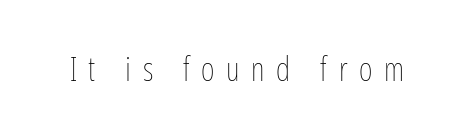
The image shows 33 px thin, condensed type, upright; set unusually wide letter spacing (+0.35 em), not underlined; low stroke contrast and a medium x-height.
